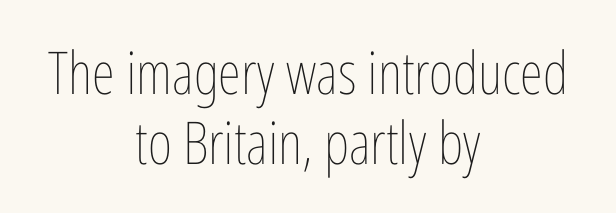
Italic: no, the glyphs are upright roman. Alignment: centered. Stems here are at most as thick as an everyday book face. Character widths vary here, with narrow letters taking less room than wide ones.
